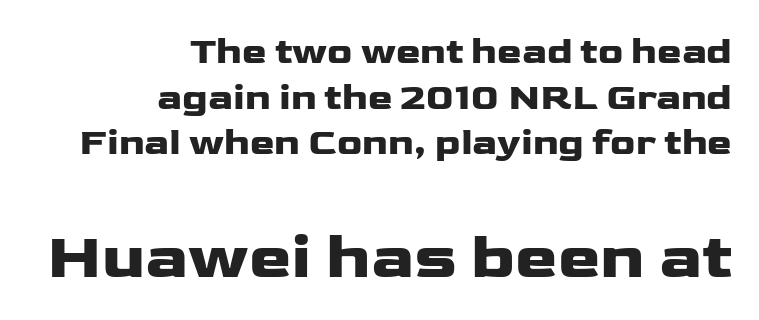
The image shows 64 px wide sans-serif type, upright; set right-aligned, line spacing 1.23x, normal letter spacing, not underlined; the second (bottom) block is 1.73x larger; low stroke contrast and a medium x-height.
